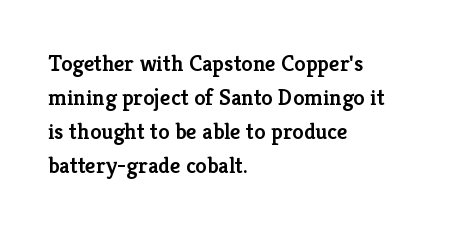
Q: Is the text bold? A: Semi-bold.
Q: Is the text italic (slanted)? A: No, it is upright.
Q: Is the text underlined? A: No.
Q: How is the paragraph aligned? A: Left-aligned.
Q: Is the spacing between letters normal or unusually wide? A: Normal.
Q: Is the spacing between lines tight, normal or loose? A: Normal.
